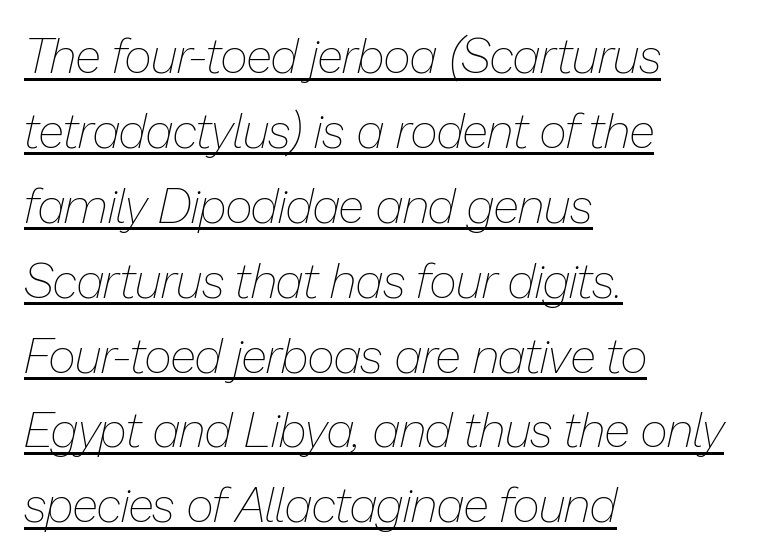
{"italic": "yes", "lean": "right", "slant_degrees": 13, "bold": "no", "weight": "thin", "width": "normal", "stroke_contrast": "low", "x_height": "medium", "monospaced": "no", "underline": "yes", "align": "left", "line_spacing": "normal", "line_spacing_ratio": 1.56, "letter_spacing": "normal", "letter_spacing_em": 0.0, "glyph_px": 48}
